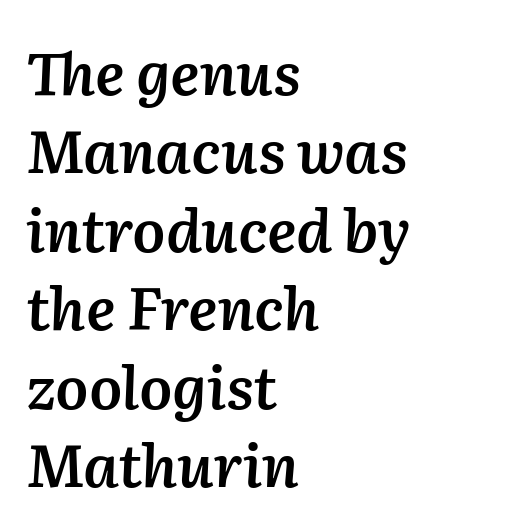
The image shows 59 px semibold type, italic (leaning right); set left-aligned, normal line spacing (1.33x), normal letter spacing, not underlined; medium stroke contrast and a medium x-height.
